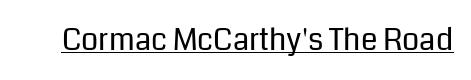
The image shows 30 px regular-weight sans-serif type, upright; set normal letter spacing, underlined; low stroke contrast and a medium x-height.
